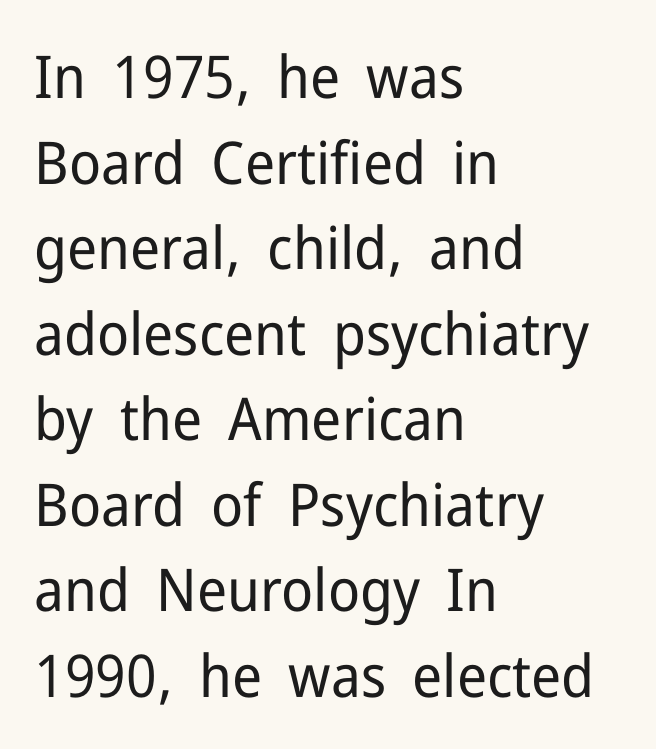
Q: Is the text bold? A: No.
Q: Is the text italic (slanted)? A: No, it is upright.
Q: Is the typeface a serif or a sans-serif typeface? A: Sans-serif.
Q: Is the text underlined? A: No.
Q: How is the paragraph aligned? A: Left-aligned.
Q: Is the spacing between letters normal or unusually wide? A: Normal.
Q: Is the spacing between lines tight, normal or loose? A: Normal.
Q: Width (condensed, normal, or wide)? A: Normal.
Q: Stroke contrast? A: Low.
Q: x-height? A: Medium.
Q: Monospaced? A: No.
